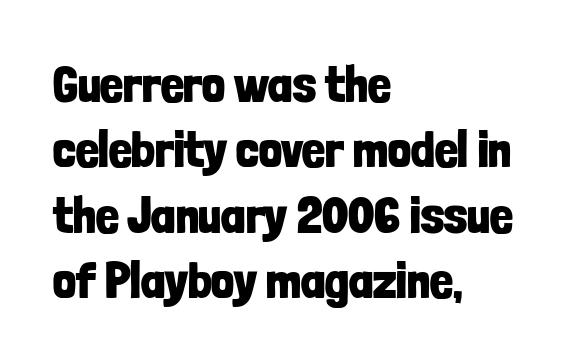
{"serif": "no", "italic": "no", "bold": "yes", "weight": "bold", "width": "condensed", "stroke_contrast": "low", "x_height": "medium", "monospaced": "no", "underline": "no", "align": "left", "line_spacing": "normal", "line_spacing_ratio": 1.28, "letter_spacing": "normal", "letter_spacing_em": 0.0, "glyph_px": 51}
